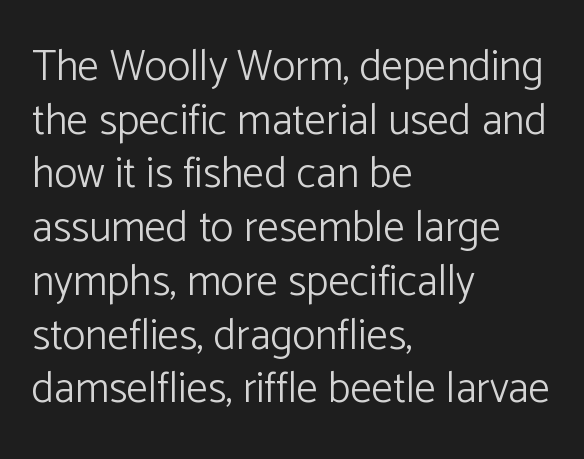
Q: Is the text bold? A: No.
Q: Is the text italic (slanted)? A: No, it is upright.
Q: Is the typeface a serif or a sans-serif typeface? A: Sans-serif.
Q: Is the text underlined? A: No.
Q: How is the paragraph aligned? A: Left-aligned.
Q: Is the spacing between letters normal or unusually wide? A: Normal.
Q: Is the spacing between lines tight, normal or loose? A: Normal.
Q: Width (condensed, normal, or wide)? A: Normal.
Q: Stroke contrast? A: Low.
Q: x-height? A: Medium.
Q: Monospaced? A: No.
